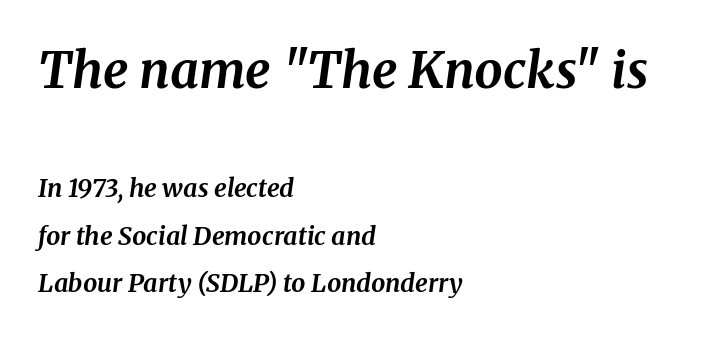
{"serif": "yes", "italic": "yes", "lean": "right", "slant_degrees": 8, "bold": "yes", "weight": "bold", "width": "normal", "stroke_contrast": "medium", "x_height": "medium", "monospaced": "no", "underline": "no", "align": "left", "line_spacing_ratio": 1.89, "letter_spacing": "normal", "letter_spacing_em": 0.0, "larger_block": "first", "size_ratio": 2.0, "glyph_px": 50}
